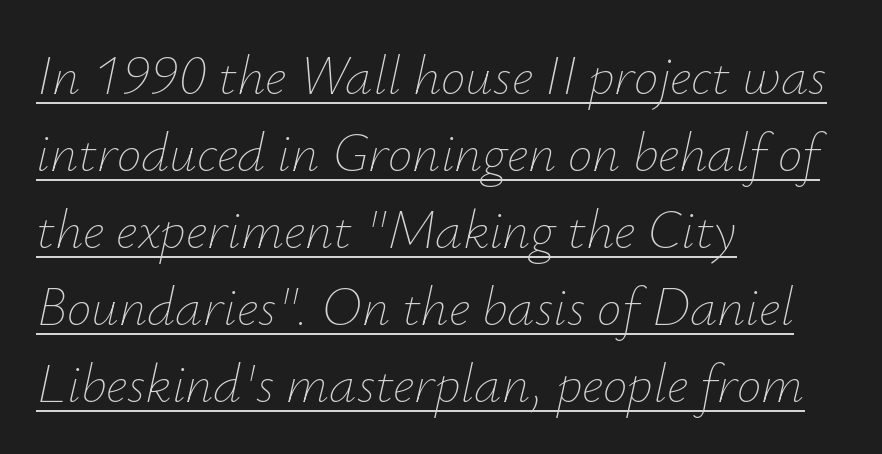
{"italic": "yes", "lean": "right", "slant_degrees": 12, "bold": "no", "weight": "thin", "width": "normal", "stroke_contrast": "low", "x_height": "small", "monospaced": "no", "underline": "yes", "align": "left", "line_spacing": "normal", "line_spacing_ratio": 1.4, "letter_spacing": "normal", "letter_spacing_em": 0.0, "glyph_px": 55}
